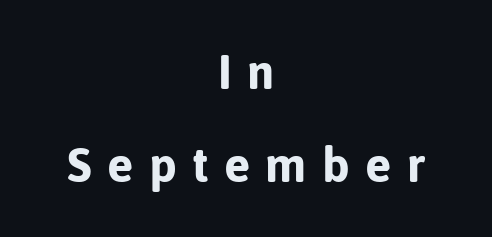
{"serif": "no", "italic": "no", "bold": "yes", "weight": "bold", "width": "normal", "stroke_contrast": "low", "x_height": "medium", "monospaced": "no", "underline": "no", "align": "center", "line_spacing": "loose", "line_spacing_ratio": 1.9, "letter_spacing": "wide", "letter_spacing_em": 0.31, "glyph_px": 49}
